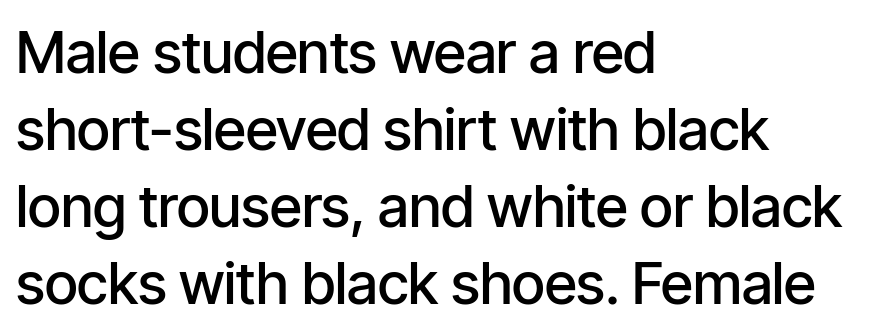
Q: Is the text bold? A: Semi-bold.
Q: Is the text italic (slanted)? A: No, it is upright.
Q: Is the typeface a serif or a sans-serif typeface? A: Sans-serif.
Q: Is the text underlined? A: No.
Q: How is the paragraph aligned? A: Left-aligned.
Q: Is the spacing between letters normal or unusually wide? A: Normal.
Q: Is the spacing between lines tight, normal or loose? A: Normal.
Q: Width (condensed, normal, or wide)? A: Condensed.
Q: Stroke contrast? A: Low.
Q: x-height? A: Medium.
Q: Monospaced? A: No.
